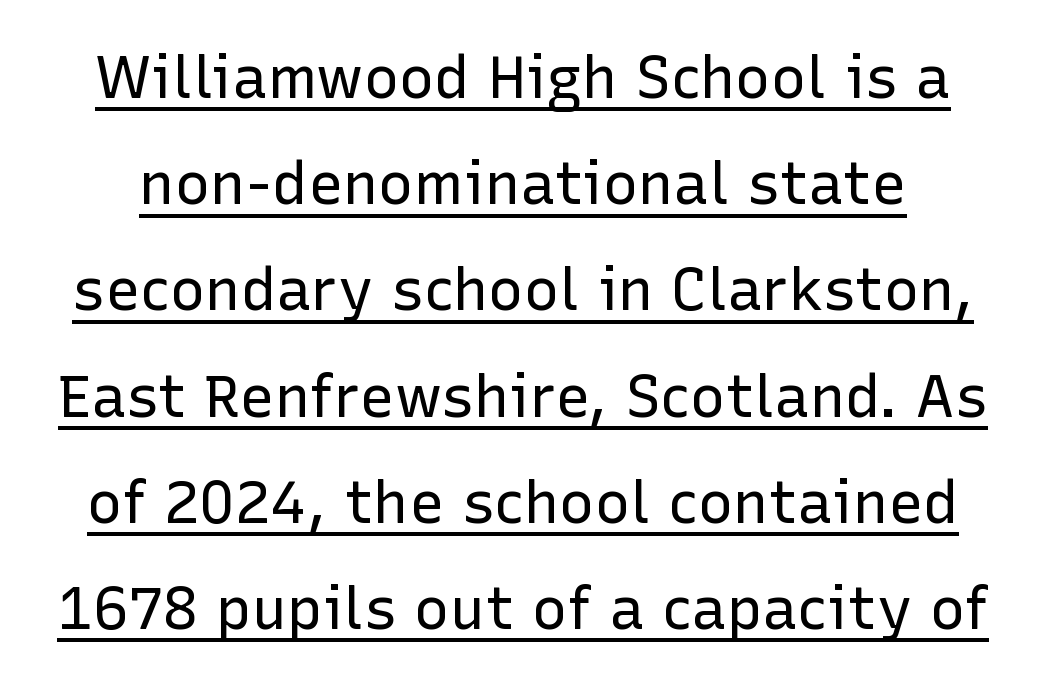
{"serif": "no", "italic": "no", "bold": "no", "weight": "regular", "width": "normal", "stroke_contrast": "low", "x_height": "medium", "monospaced": "no", "underline": "yes", "line_spacing_ratio": 1.8, "letter_spacing": "normal", "letter_spacing_em": 0.0, "glyph_px": 59}
